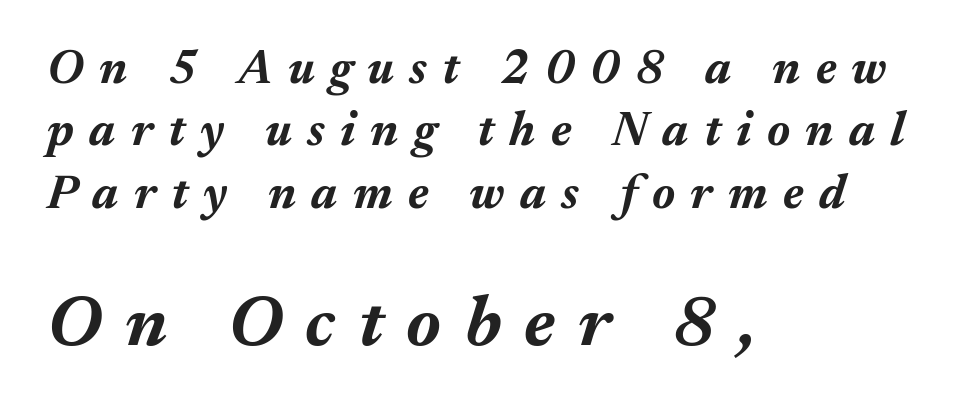
Q: Is the text bold? A: Yes.
Q: Is the text italic (slanted)? A: Yes, it leans right by about 17 degrees.
Q: Is the text underlined? A: No.
Q: How is the paragraph aligned? A: Left-aligned.
Q: Is the spacing between letters normal or unusually wide? A: Unusually wide.
Q: Is the spacing between lines tight, normal or loose? A: Normal.
Q: Which block of text is set in a larger size, the first (top) or the second (bottom)? A: The second (bottom) one.
Q: Width (condensed, normal, or wide)? A: Normal.
Q: Stroke contrast? A: Medium.
Q: x-height? A: Medium.
Q: Monospaced? A: No.
